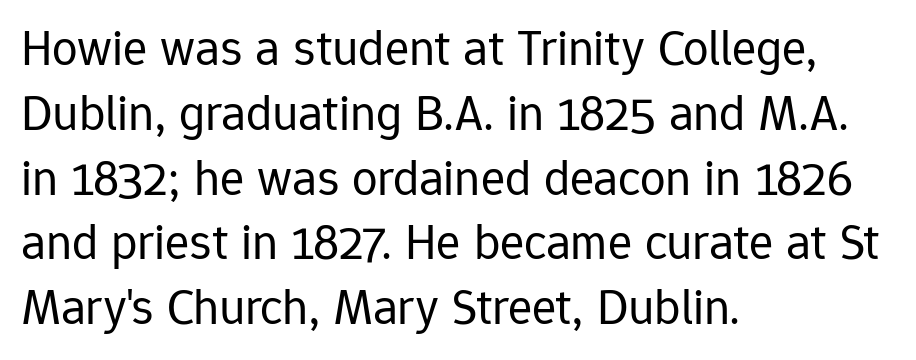
The image shows 51 px regular-weight sans-serif type, upright; set left-aligned, normal line spacing (1.27x), normal letter spacing, not underlined; low stroke contrast and a medium x-height.
